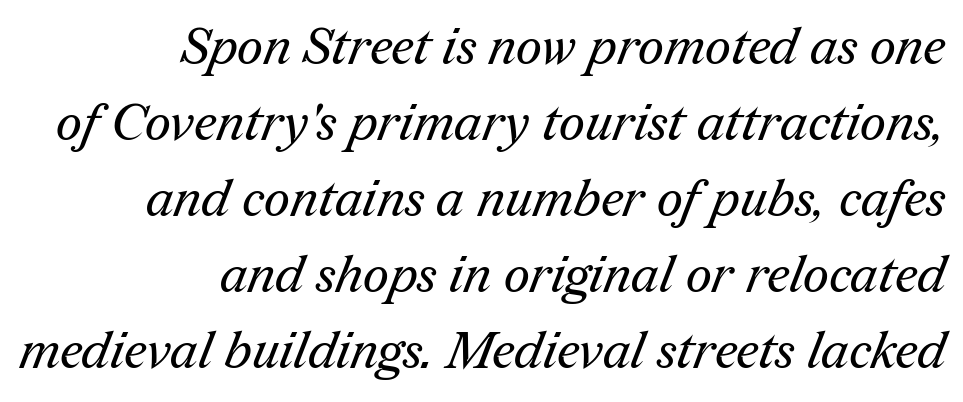
The image shows 51 px regular-weight serif type; set right-aligned, normal line spacing (1.49x), normal letter spacing, not underlined; medium stroke contrast and a medium x-height.
